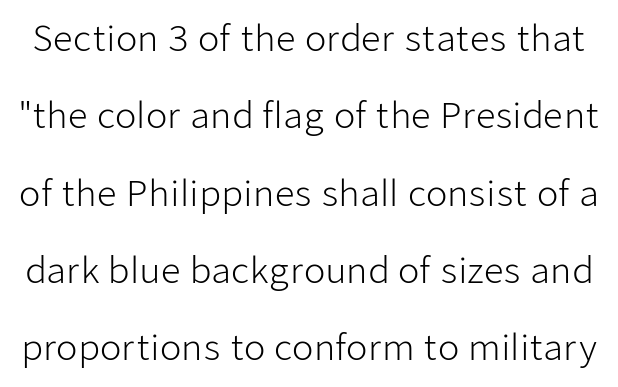
{"serif": "no", "italic": "no", "bold": "no", "weight": "light", "width": "normal", "stroke_contrast": "low", "x_height": "medium", "monospaced": "no", "underline": "no", "line_spacing": "loose", "line_spacing_ratio": 2.21, "letter_spacing": "normal", "letter_spacing_em": 0.0, "glyph_px": 35}
